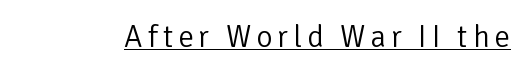
{"serif": "no", "italic": "no", "bold": "no", "weight": "light", "width": "normal", "stroke_contrast": "low", "x_height": "medium", "monospaced": "no", "underline": "yes", "glyph_px": 31}
